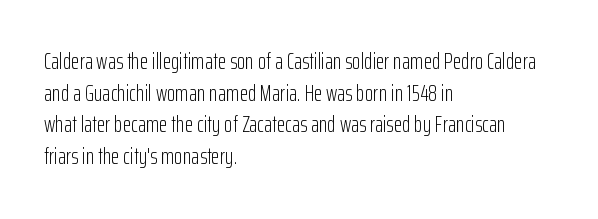
Ordinary non-slanted type is in use. Whoever set this chose a conventional vertical rhythm. Nothing unusual about the tracking: characters are spaced as the font intends. Every row of glyphs begins at an identical x-position on the left.
